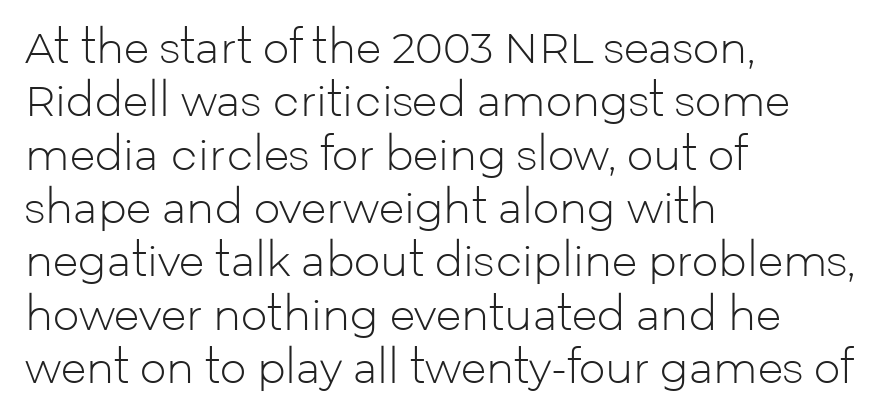
{"serif": "no", "italic": "no", "bold": "no", "weight": "light", "width": "normal", "stroke_contrast": "low", "x_height": "medium", "monospaced": "no", "underline": "no", "align": "left", "line_spacing": "normal", "line_spacing_ratio": 1.27, "letter_spacing": "normal", "letter_spacing_em": 0.0, "glyph_px": 42}
